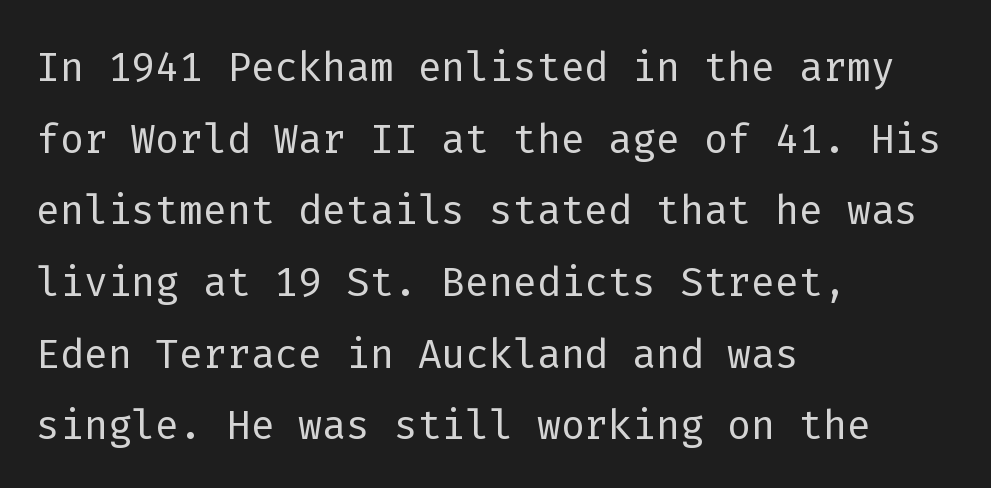
These lines were composed using upright roman letters. Is the type heavy? It reads as light-to-regular instead. Note: no serifs on the glyphs. Monospaced: the letters line up in strict vertical columns. Students, note that the glyphs here touch the page at normal intervals.
